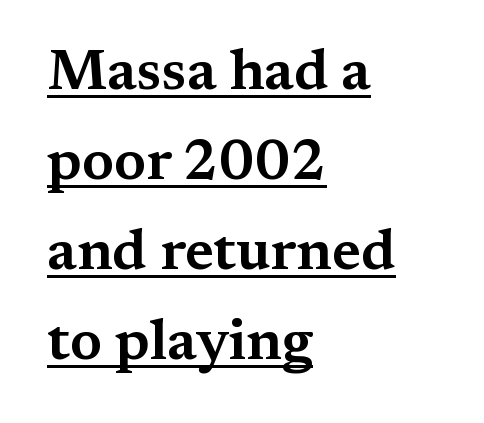
{"serif": "yes", "italic": "no", "width": "wide", "stroke_contrast": "medium", "x_height": "medium", "monospaced": "no", "underline": "yes", "align": "left", "line_spacing": "normal", "line_spacing_ratio": 1.58, "letter_spacing": "normal", "letter_spacing_em": 0.0, "glyph_px": 57}
